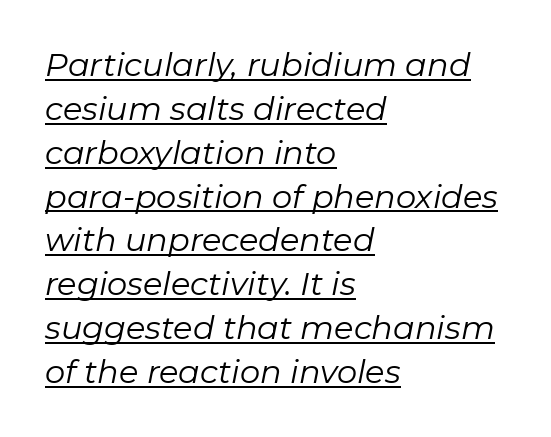
Q: Is the text bold? A: No.
Q: Is the text italic (slanted)? A: Yes, it leans right by about 11 degrees.
Q: Is the text underlined? A: Yes.
Q: How is the paragraph aligned? A: Left-aligned.
Q: Is the spacing between letters normal or unusually wide? A: Normal.
Q: Is the spacing between lines tight, normal or loose? A: Normal.
Q: Width (condensed, normal, or wide)? A: Normal.
Q: Stroke contrast? A: Low.
Q: x-height? A: Medium.
Q: Monospaced? A: No.
